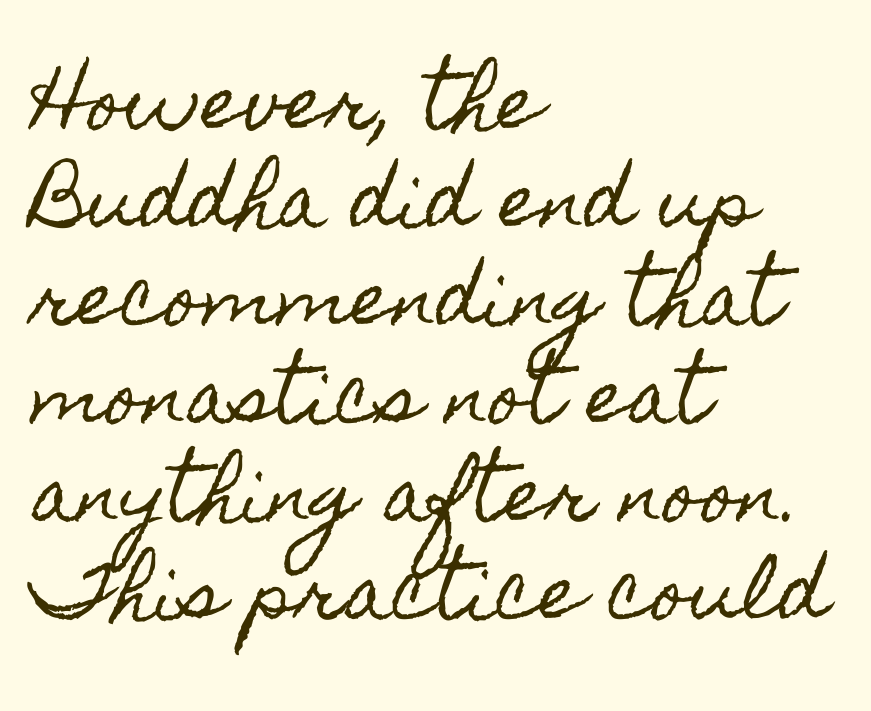
Q: Is the text italic (slanted)? A: Yes.
Q: Is the text underlined? A: No.
Q: How is the paragraph aligned? A: Left-aligned.
Q: Is the spacing between letters normal or unusually wide? A: Normal.
Q: Is the spacing between lines tight, normal or loose? A: Normal.
Q: Width (condensed, normal, or wide)? A: Condensed.
Q: x-height? A: Small.
Q: Monospaced? A: No.
